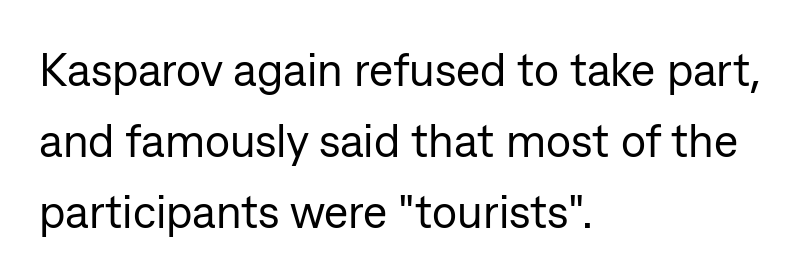
Which margin do the lines hug? The left one — the right edge is uneven. Look at the bottom of the vertical strokes: they stop flat, with no serifs. The baseline area is clear. The vertical gap from one line to the next is medium. Tracking here is standard; glyphs follow each other at the usual distance. Italic? Not at all — the glyphs are vertical.
